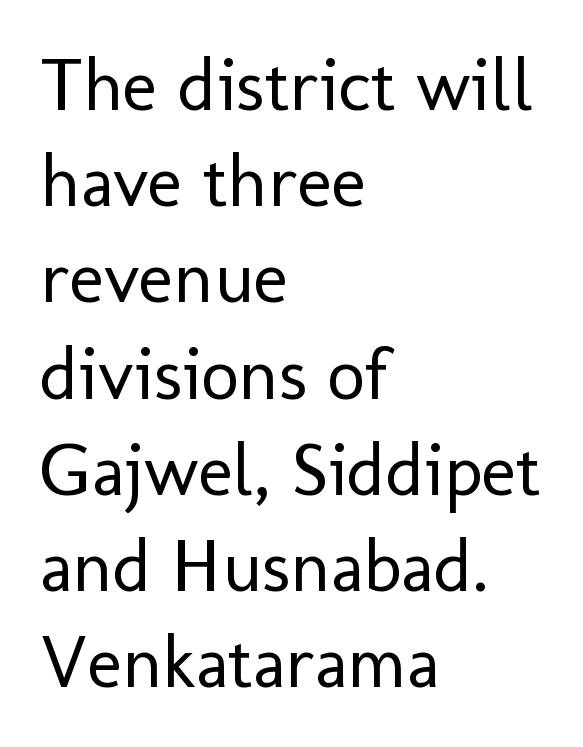
The image shows 74 px regular-weight sans-serif type, upright; set left-aligned, normal line spacing (1.3x), normal letter spacing, not underlined; low stroke contrast and a medium x-height.
